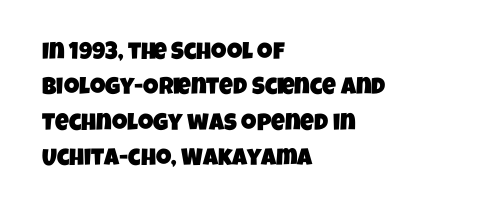
Q: Is the text underlined? A: No.
Q: How is the paragraph aligned? A: Left-aligned.
Q: Is the spacing between letters normal or unusually wide? A: Normal.
Q: Is the spacing between lines tight, normal or loose? A: Normal.
